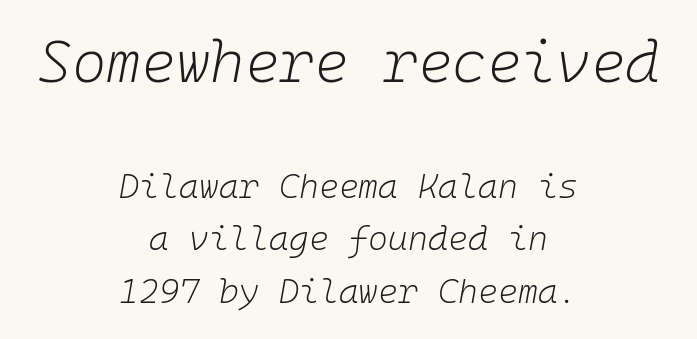
The image shows 59 px light type, italic (leaning right), monospaced; set centered, normal line spacing (1.55x), normal letter spacing, not underlined; the first (top) block is 1.74x larger; low stroke contrast and a medium x-height.
